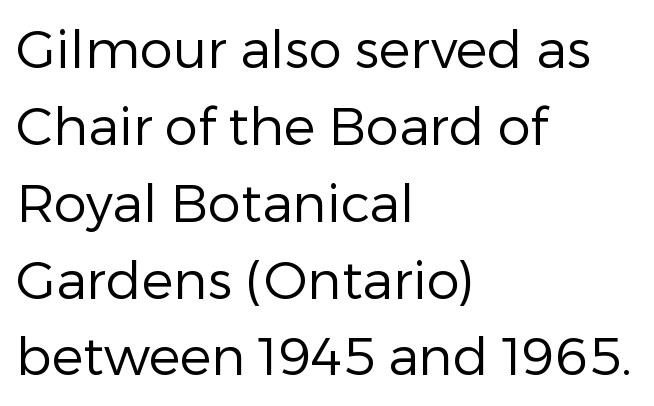
Q: Is the text bold? A: No.
Q: Is the text italic (slanted)? A: No, it is upright.
Q: Is the typeface a serif or a sans-serif typeface? A: Sans-serif.
Q: Is the text underlined? A: No.
Q: How is the paragraph aligned? A: Left-aligned.
Q: Is the spacing between letters normal or unusually wide? A: Normal.
Q: Is the spacing between lines tight, normal or loose? A: Normal.
Q: Width (condensed, normal, or wide)? A: Normal.
Q: Stroke contrast? A: Low.
Q: x-height? A: Medium.
Q: Monospaced? A: No.
